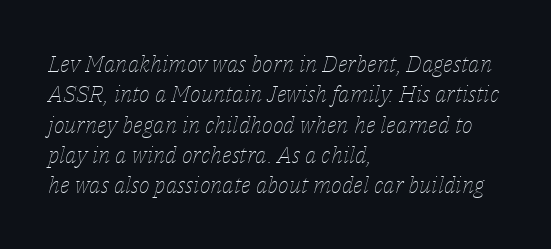
Q: Is the text bold? A: No.
Q: Is the text italic (slanted)? A: Yes, it leans right by about 14 degrees.
Q: Is the text underlined? A: No.
Q: How is the paragraph aligned? A: Left-aligned.
Q: Is the spacing between letters normal or unusually wide? A: Normal.
Q: Is the spacing between lines tight, normal or loose? A: Normal.
